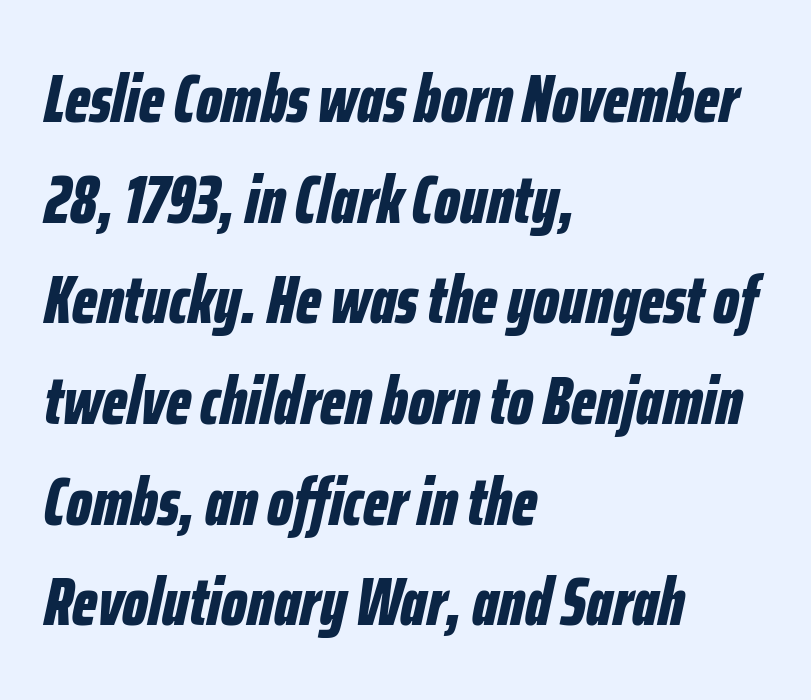
{"italic": "yes", "lean": "right", "slant_degrees": 12, "bold": "yes", "weight": "bold", "width": "condensed", "stroke_contrast": "low", "x_height": "medium", "monospaced": "no", "underline": "no", "align": "left", "line_spacing": "normal", "line_spacing_ratio": 1.48, "letter_spacing": "normal", "letter_spacing_em": 0.0, "glyph_px": 68}
